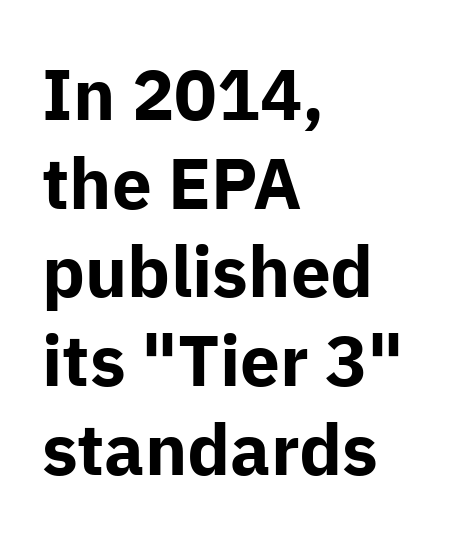
{"serif": "no", "italic": "no", "bold": "yes", "weight": "bold", "width": "normal", "stroke_contrast": "low", "x_height": "medium", "monospaced": "no", "underline": "no", "align": "left", "line_spacing": "normal", "line_spacing_ratio": 1.25, "letter_spacing": "normal", "letter_spacing_em": 0.0, "glyph_px": 71}
